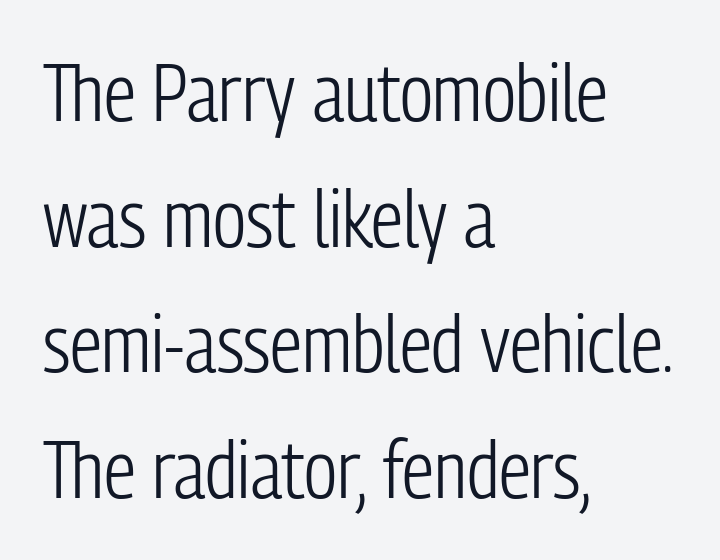
{"serif": "no", "italic": "no", "bold": "no", "weight": "light", "width": "condensed", "stroke_contrast": "low", "x_height": "medium", "monospaced": "no", "underline": "no", "align": "left", "line_spacing": "normal", "line_spacing_ratio": 1.57, "letter_spacing": "normal", "letter_spacing_em": 0.0, "glyph_px": 80}
